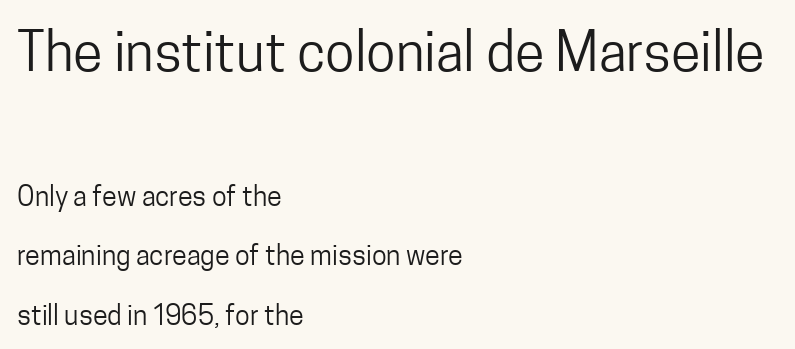
Q: Is the text bold? A: No.
Q: Is the text italic (slanted)? A: No, it is upright.
Q: Is the typeface a serif or a sans-serif typeface? A: Sans-serif.
Q: Is the text underlined? A: No.
Q: How is the paragraph aligned? A: Left-aligned.
Q: Is the spacing between letters normal or unusually wide? A: Normal.
Q: Is the spacing between lines tight, normal or loose? A: Loose.
Q: Which block of text is set in a larger size, the first (top) or the second (bottom)? A: The first (top) one.
Q: Width (condensed, normal, or wide)? A: Condensed.
Q: Stroke contrast? A: Low.
Q: x-height? A: Medium.
Q: Monospaced? A: No.
